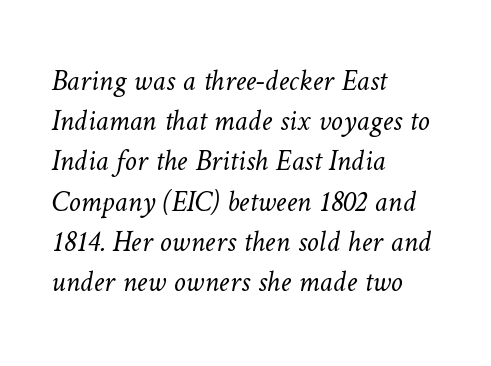
The image shows 30 px light type; set left-aligned, normal line spacing (1.34x), normal letter spacing, not underlined; low stroke contrast and a medium x-height.
